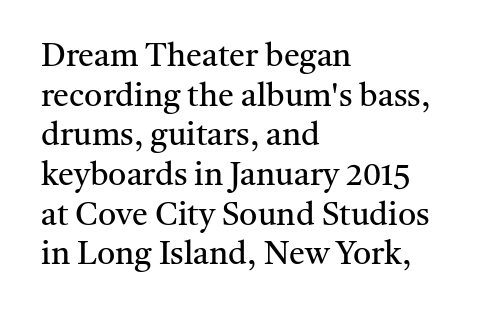
The image shows 32 px regular-weight serif type, upright; set left-aligned, line spacing 1.24x, normal letter spacing, not underlined; medium stroke contrast and a medium x-height.
